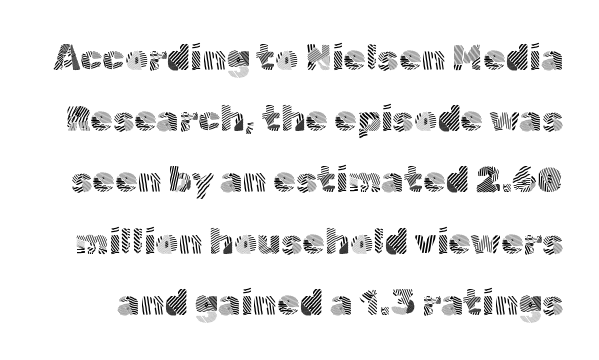
Q: Is the text bold? A: No.
Q: Is the text italic (slanted)? A: No, it is upright.
Q: Is the typeface a serif or a sans-serif typeface? A: Sans-serif.
Q: Is the text underlined? A: No.
Q: Is the spacing between letters normal or unusually wide? A: Normal.
Q: Is the spacing between lines tight, normal or loose? A: Normal.
Q: Width (condensed, normal, or wide)? A: Normal.
Q: x-height? A: Medium.
Q: Monospaced? A: No.
